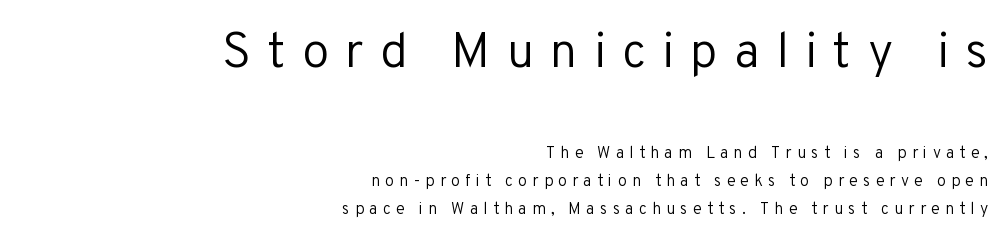
Q: Is the text bold? A: No.
Q: Is the text italic (slanted)? A: No, it is upright.
Q: Is the typeface a serif or a sans-serif typeface? A: Sans-serif.
Q: Is the text underlined? A: No.
Q: How is the paragraph aligned? A: Right-aligned.
Q: Is the spacing between letters normal or unusually wide? A: Unusually wide.
Q: Which block of text is set in a larger size, the first (top) or the second (bottom)? A: The first (top) one.
Q: Width (condensed, normal, or wide)? A: Normal.
Q: Stroke contrast? A: Low.
Q: x-height? A: Medium.
Q: Monospaced? A: No.
